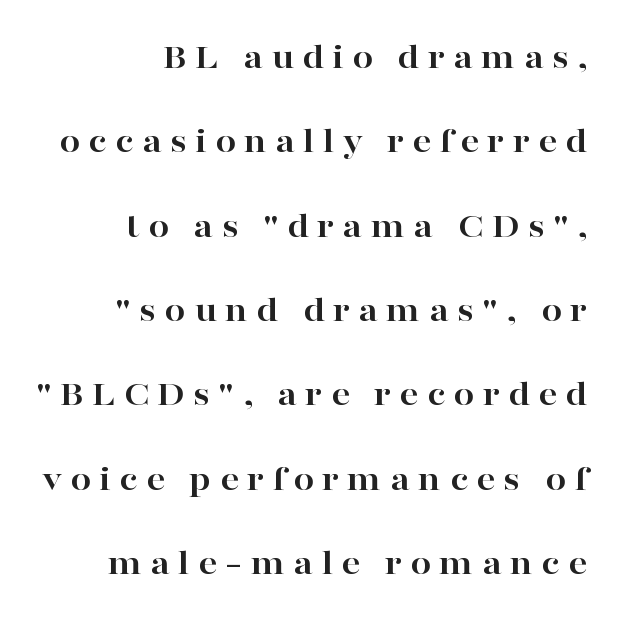
Q: Is the text bold? A: Yes.
Q: Is the text italic (slanted)? A: No, it is upright.
Q: Is the typeface a serif or a sans-serif typeface? A: Serif.
Q: Is the text underlined? A: No.
Q: How is the paragraph aligned? A: Right-aligned.
Q: Is the spacing between letters normal or unusually wide? A: Unusually wide.
Q: Is the spacing between lines tight, normal or loose? A: Loose.
Q: Width (condensed, normal, or wide)? A: Wide.
Q: Stroke contrast? A: High.
Q: x-height? A: Medium.
Q: Monospaced? A: No.
